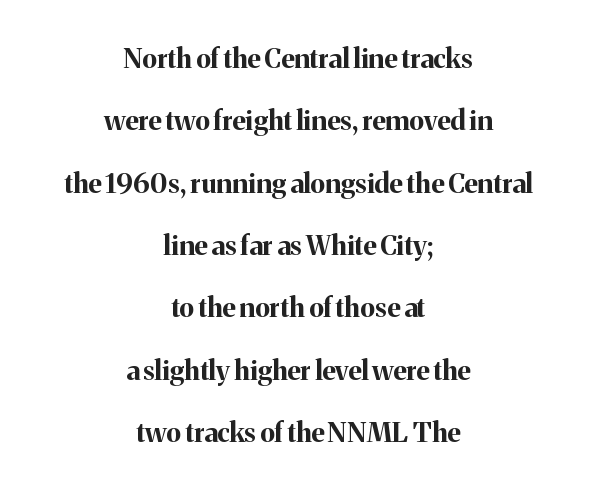
Q: Is the text bold? A: Yes.
Q: Is the text italic (slanted)? A: No, it is upright.
Q: Is the text underlined? A: No.
Q: How is the paragraph aligned? A: Centered.
Q: Is the spacing between letters normal or unusually wide? A: Normal.
Q: Is the spacing between lines tight, normal or loose? A: Loose.
